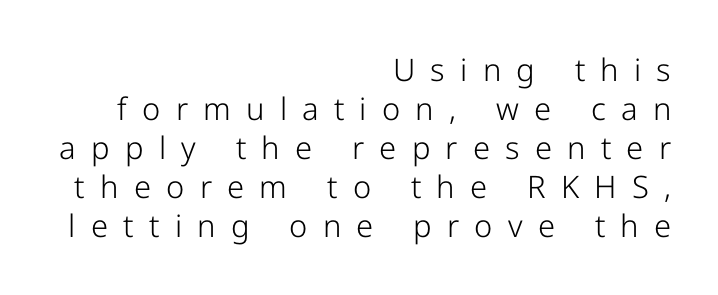
Q: Is the text bold? A: No.
Q: Is the text italic (slanted)? A: No, it is upright.
Q: Is the typeface a serif or a sans-serif typeface? A: Sans-serif.
Q: Is the text underlined? A: No.
Q: How is the paragraph aligned? A: Right-aligned.
Q: Is the spacing between letters normal or unusually wide? A: Unusually wide.
Q: Is the spacing between lines tight, normal or loose? A: Normal.
Q: Width (condensed, normal, or wide)? A: Normal.
Q: Stroke contrast? A: Low.
Q: x-height? A: Medium.
Q: Monospaced? A: No.
